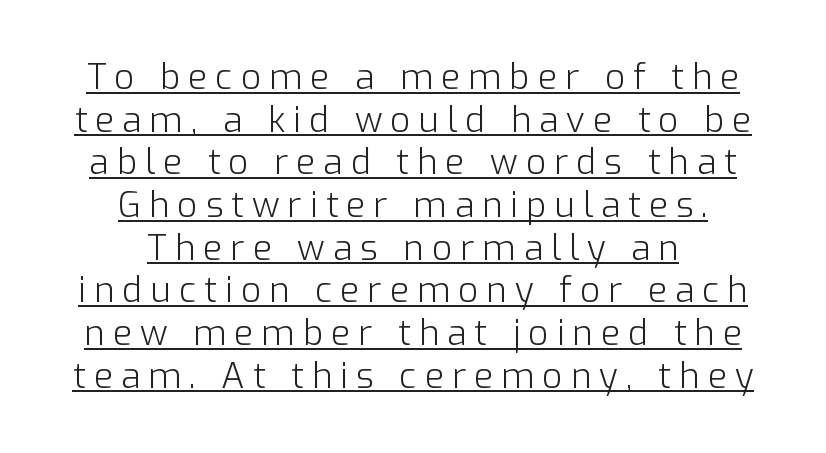
The image shows 35 px light sans-serif type, upright; set centered, line spacing 1.22x, unusually wide letter spacing (+0.23 em), underlined; low stroke contrast and a medium x-height.
